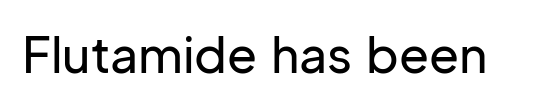
The image shows 49 px sans-serif type, upright; set normal letter spacing, not underlined; low stroke contrast and a medium x-height.
